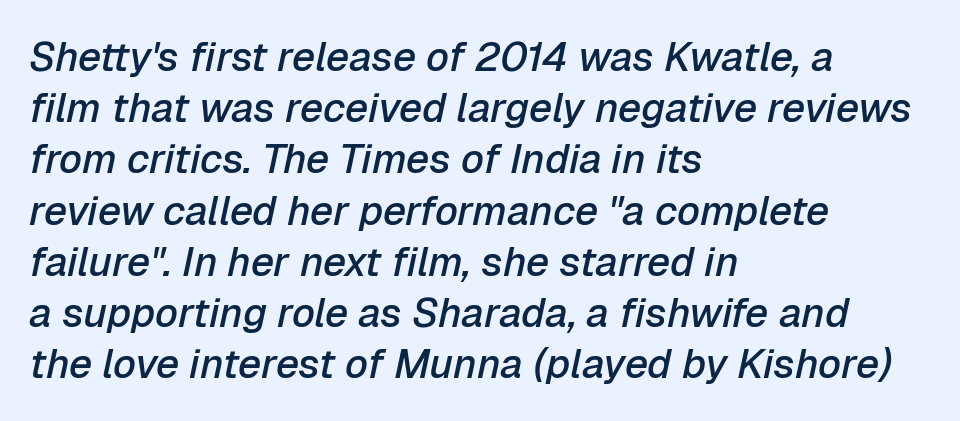
Note the varied advance widths — an 'i' is clearly narrower than an 'm'. Yep, that's italic — everything's leaning. Compared with typical body copy, the letter spacing here is the same. The rag falls on the right side of this text block. Moderately thickened strokes mark this as semibold type.
